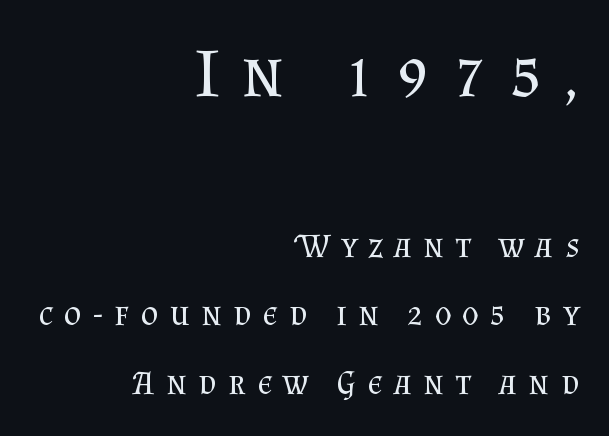
The image shows 69 px regular-weight serif type, upright; set right-aligned, loose line spacing (2.01x), unusually wide letter spacing (+0.33 em), not underlined; the first (top) block is 2.03x larger; medium stroke contrast and a small x-height.
